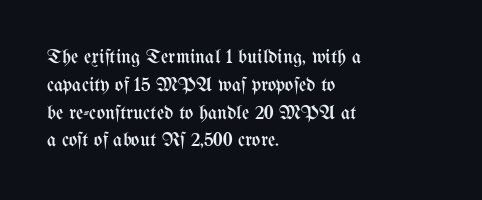
{"italic": "no", "bold": "no", "underline": "no", "align": "left", "line_spacing": "normal", "line_spacing_ratio": 1.39, "letter_spacing": "normal", "letter_spacing_em": 0.0, "glyph_px": 20}
